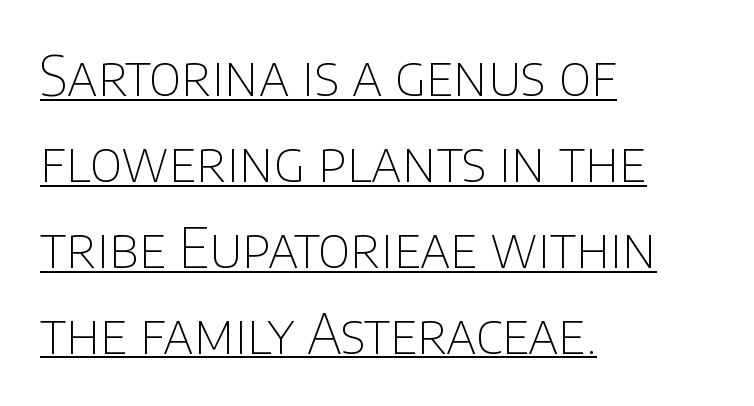
Q: Is the text bold? A: No.
Q: Is the text italic (slanted)? A: No, it is upright.
Q: Is the typeface a serif or a sans-serif typeface? A: Sans-serif.
Q: Is the text underlined? A: Yes.
Q: How is the paragraph aligned? A: Left-aligned.
Q: Is the spacing between letters normal or unusually wide? A: Normal.
Q: Is the spacing between lines tight, normal or loose? A: Normal.
Q: Width (condensed, normal, or wide)? A: Normal.
Q: Stroke contrast? A: Low.
Q: x-height? A: Large.
Q: Monospaced? A: No.
